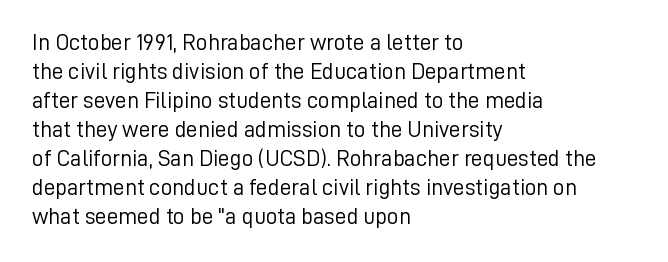
The image shows 23 px text type, upright; set left-aligned, normal line spacing (1.26x), normal letter spacing, not underlined.
